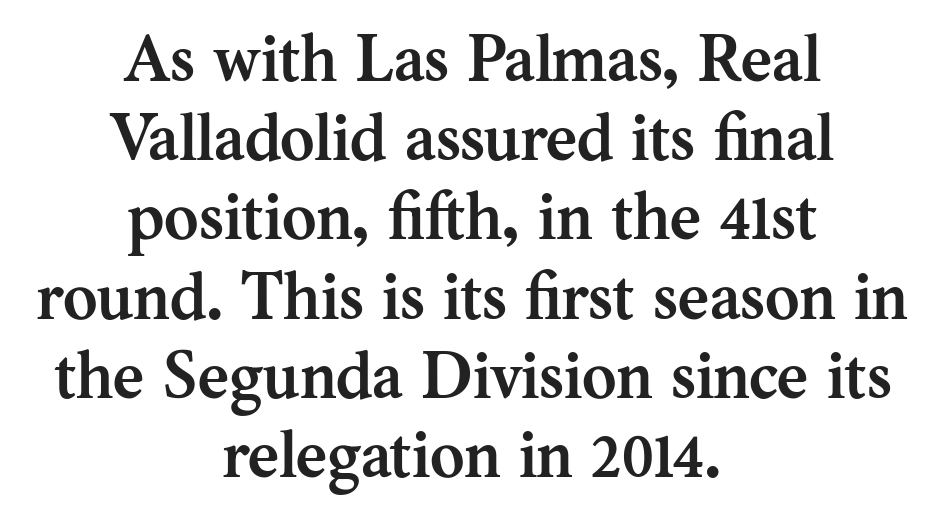
{"serif": "yes", "italic": "no", "bold": "yes", "weight": "semibold", "width": "normal", "stroke_contrast": "medium", "x_height": "medium", "monospaced": "no", "underline": "no", "align": "center", "line_spacing_ratio": 1.2, "letter_spacing": "normal", "letter_spacing_em": 0.0, "glyph_px": 66}
